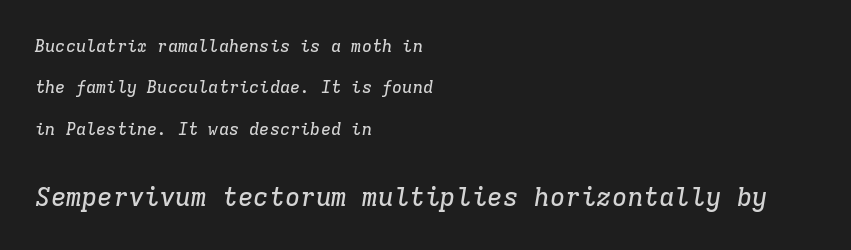
The text carries the slant typical of an italic or oblique font. Whoever set this made the second block the dominant, larger element. One-word summary of the alignment: left. Whoever set this chose breathing room over compactness in the vertical rhythm.
